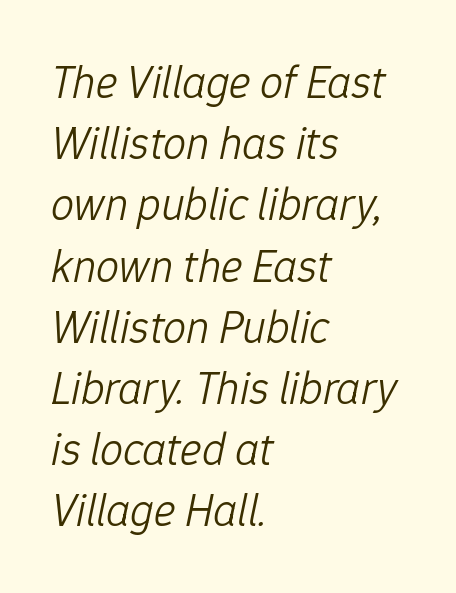
Compared with ordinary roman type, these characters are visibly tilted. Caption: face not bold, strokes unweighted. The letterforms sit shoulder to shoulder at normal distance. What's the leading like? Ordinary, nothing unusual.
